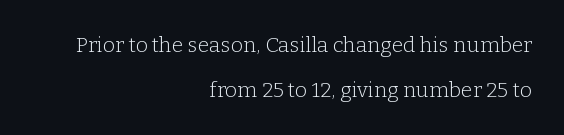
Q: Is the text bold? A: No.
Q: Is the text italic (slanted)? A: No, it is upright.
Q: Is the text underlined? A: No.
Q: How is the paragraph aligned? A: Right-aligned.
Q: Is the spacing between letters normal or unusually wide? A: Normal.
Q: Is the spacing between lines tight, normal or loose? A: Loose.
